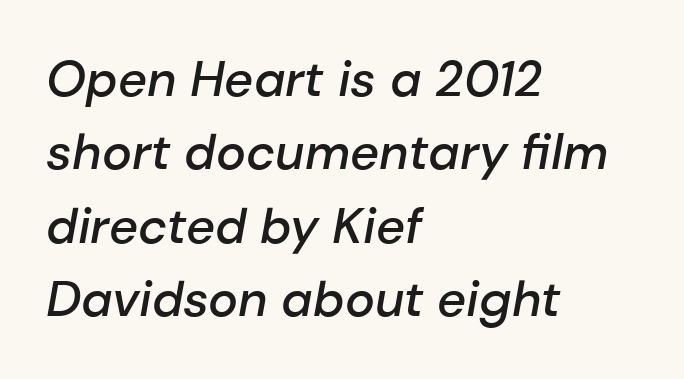
The image shows 50 px semibold type, italic (leaning right); set left-aligned, normal line spacing (1.47x), normal letter spacing, not underlined; low stroke contrast and a medium x-height.
